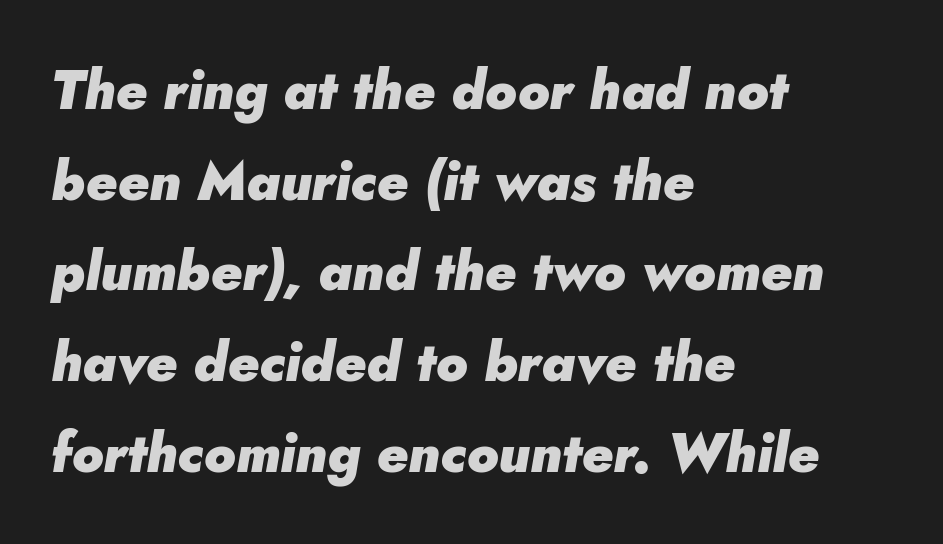
Q: Is the text bold? A: Yes.
Q: Is the text italic (slanted)? A: Yes, it leans right by about 5 degrees.
Q: Is the text underlined? A: No.
Q: How is the paragraph aligned? A: Left-aligned.
Q: Is the spacing between letters normal or unusually wide? A: Normal.
Q: Is the spacing between lines tight, normal or loose? A: Normal.
Q: Width (condensed, normal, or wide)? A: Normal.
Q: Stroke contrast? A: Low.
Q: x-height? A: Small.
Q: Monospaced? A: No.
